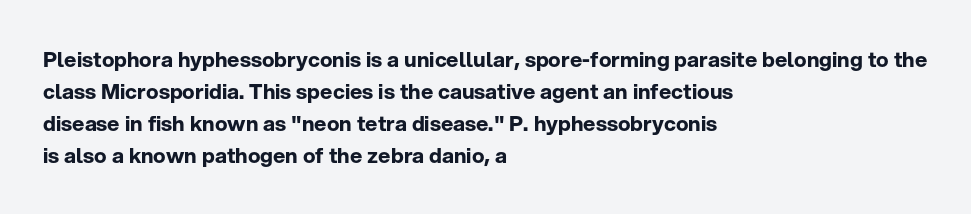
Q: Is the text bold? A: Yes.
Q: Is the text italic (slanted)? A: No, it is upright.
Q: Is the text underlined? A: No.
Q: How is the paragraph aligned? A: Left-aligned.
Q: Is the spacing between letters normal or unusually wide? A: Normal.
Q: Is the spacing between lines tight, normal or loose? A: Normal.
